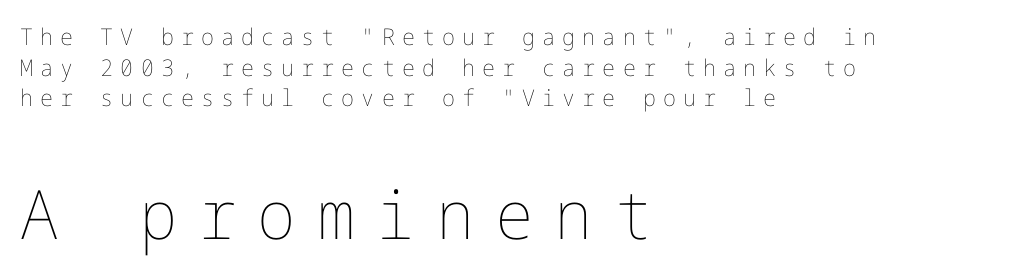
Q: Is the text bold? A: No.
Q: Is the text italic (slanted)? A: No, it is upright.
Q: Is the text underlined? A: No.
Q: How is the paragraph aligned? A: Left-aligned.
Q: Is the spacing between letters normal or unusually wide? A: Unusually wide.
Q: Is the spacing between lines tight, normal or loose? A: Normal.
Q: Which block of text is set in a larger size, the first (top) or the second (bottom)? A: The second (bottom) one.
Q: Width (condensed, normal, or wide)? A: Normal.
Q: Stroke contrast? A: Low.
Q: x-height? A: Medium.
